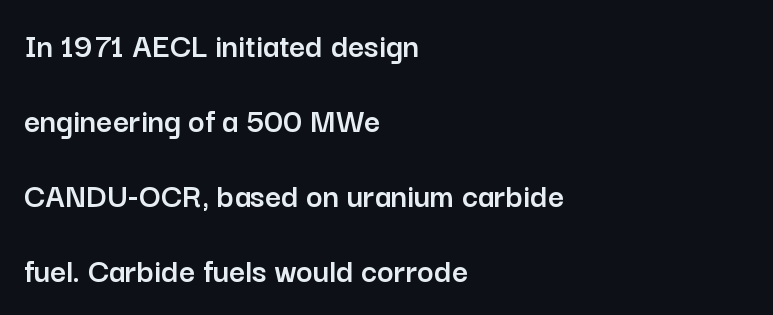
The lines in this sample share a left origin and differ only in where they stop. A great deal of white space separates one row of letters from the next. Character widths vary here, with narrow letters taking less room than wide ones. No feet cap the strokes, marking this as sans-serif type. Posture: vertical.
